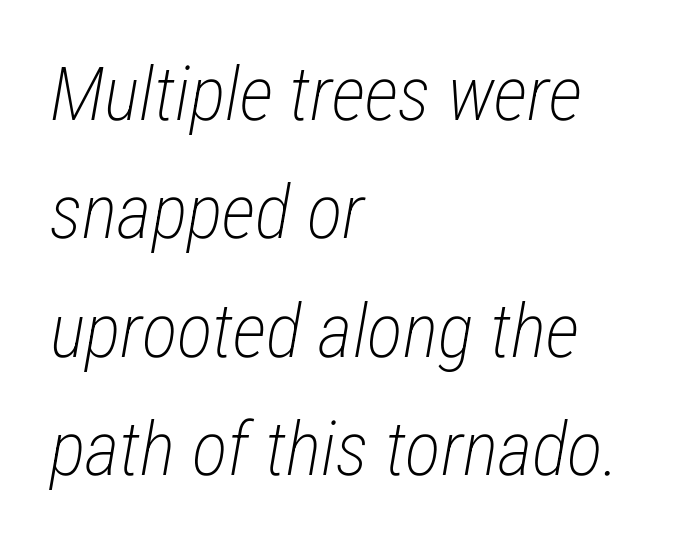
Spacing between characters is what you'd get straight out of the box. Spacing verdict: proportional, widths tailored to each character. No word sits above an underline. The cut favours lightness, reaching ordinary text weight at its darkest. Does the leading feel generous? No, just average. Compared with ordinary roman type, these characters are visibly tilted.
